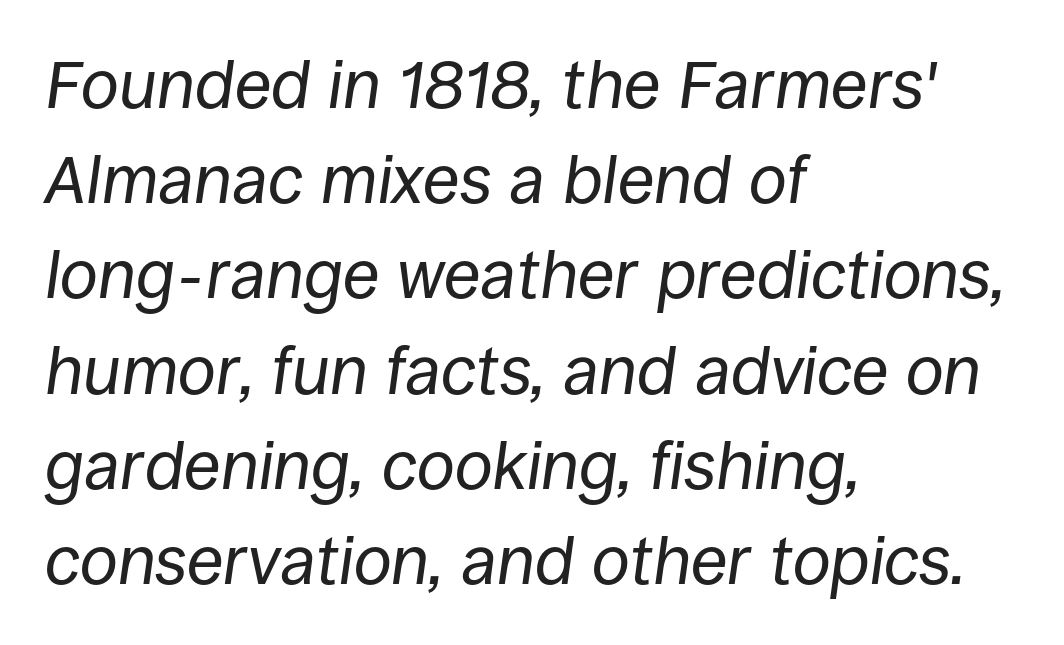
Q: Is the text bold? A: No.
Q: Is the text italic (slanted)? A: Yes, it leans right by about 8 degrees.
Q: Is the text underlined? A: No.
Q: How is the paragraph aligned? A: Left-aligned.
Q: Is the spacing between letters normal or unusually wide? A: Normal.
Q: Is the spacing between lines tight, normal or loose? A: Normal.
Q: Width (condensed, normal, or wide)? A: Normal.
Q: Stroke contrast? A: Low.
Q: x-height? A: Large.
Q: Monospaced? A: No.
